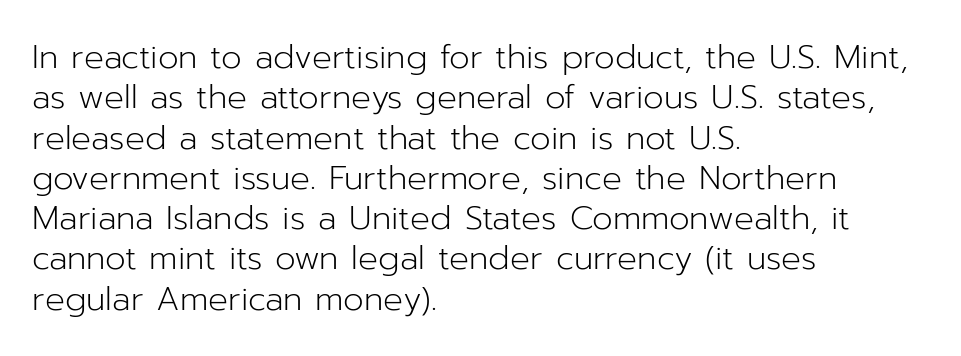
The image shows 33 px light sans-serif type, upright; set left-aligned, line spacing 1.22x, normal letter spacing, not underlined; low stroke contrast and a medium x-height.
